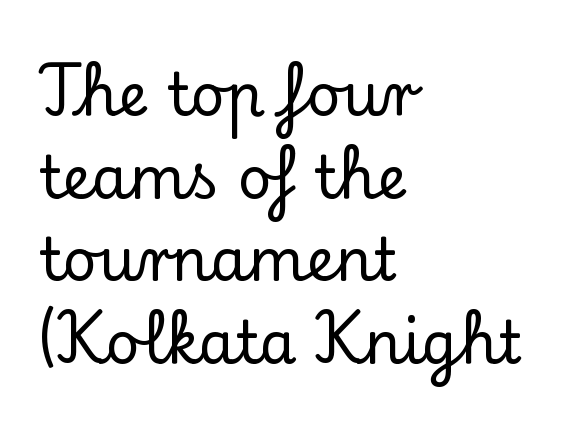
Q: Is the text italic (slanted)? A: No, it is upright.
Q: Is the typeface a serif or a sans-serif typeface? A: Serif.
Q: Is the text underlined? A: No.
Q: How is the paragraph aligned? A: Left-aligned.
Q: Is the spacing between letters normal or unusually wide? A: Normal.
Q: Is the spacing between lines tight, normal or loose? A: Normal.
Q: Width (condensed, normal, or wide)? A: Normal.
Q: Stroke contrast? A: Low.
Q: x-height? A: Small.
Q: Monospaced? A: No.
